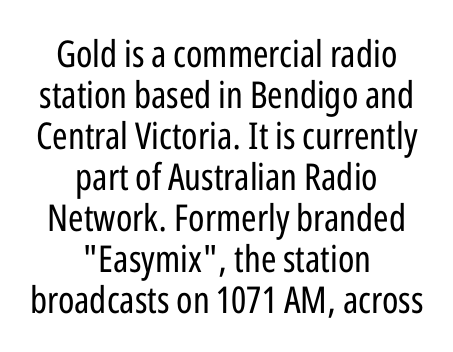
Default kerning and tracking; the words read as compact shapes. Font category for this specimen: sans-serif. Weight: in the light-to-regular range. Posture: vertical. This sample has the flowing, uneven cadence of proportional lettering. The passage is arranged like a title page — every line centered.
